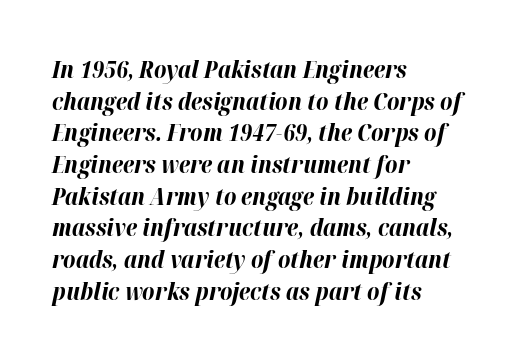
Short and long lines alike share a common starting point at left. The specimen omits any rule beneath the text block's lines. What weight is shown? A full bold with thick strokes. Does the lettering tilt? It does — this is italic. Inter-character spacing is left at the font's built-in metrics. Vertically, the passage feels balanced, rows spaced as you'd expect.
